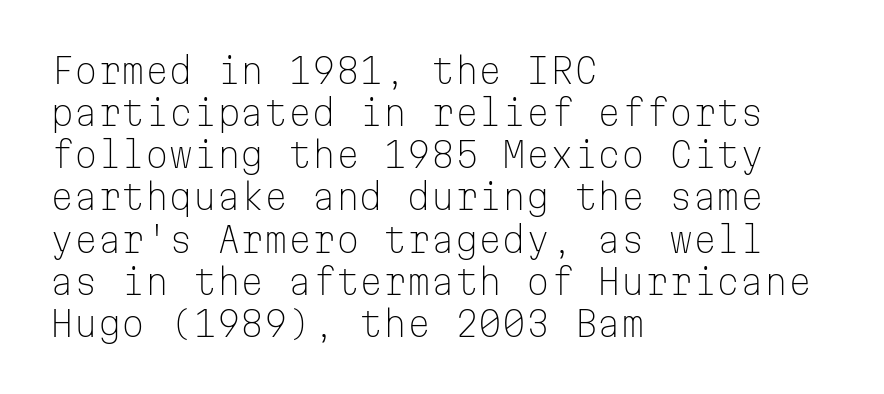
The image shows 34 px light sans-serif type, upright, monospaced; set left-aligned, line spacing 1.24x, normal letter spacing, not underlined; low stroke contrast and a medium x-height.
